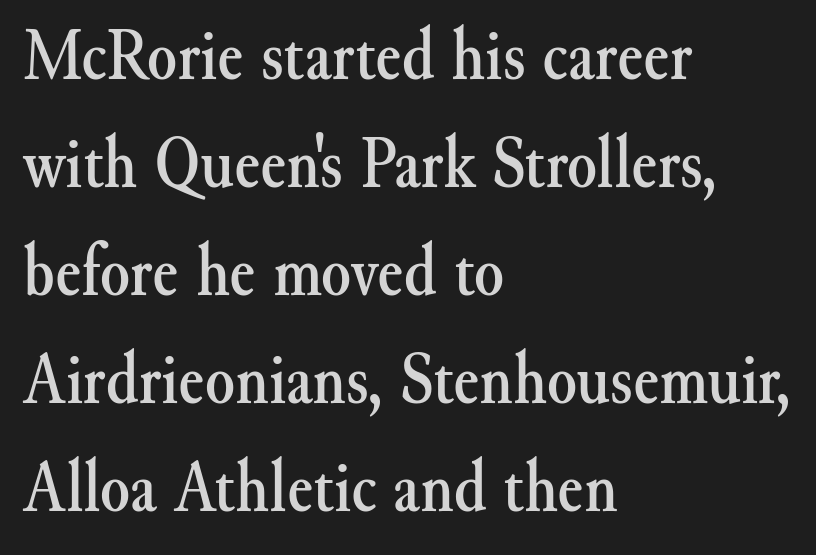
Q: Is the text italic (slanted)? A: No, it is upright.
Q: Is the typeface a serif or a sans-serif typeface? A: Serif.
Q: Is the text underlined? A: No.
Q: How is the paragraph aligned? A: Left-aligned.
Q: Is the spacing between letters normal or unusually wide? A: Normal.
Q: Is the spacing between lines tight, normal or loose? A: Normal.
Q: Width (condensed, normal, or wide)? A: Normal.
Q: Stroke contrast? A: Medium.
Q: x-height? A: Small.
Q: Monospaced? A: No.
